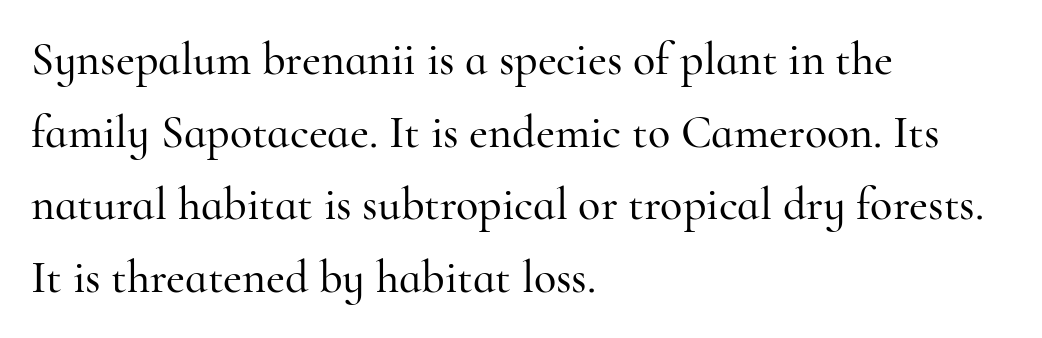
{"serif": "yes", "italic": "no", "width": "normal", "stroke_contrast": "high", "x_height": "small", "monospaced": "no", "underline": "no", "align": "left", "line_spacing": "normal", "line_spacing_ratio": 1.58, "letter_spacing": "normal", "letter_spacing_em": 0.0, "glyph_px": 46}
